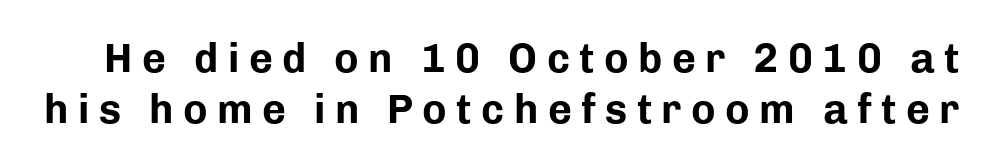
{"serif": "no", "italic": "no", "bold": "yes", "weight": "bold", "width": "normal", "stroke_contrast": "low", "x_height": "medium", "monospaced": "no", "underline": "no", "line_spacing": "normal", "line_spacing_ratio": 1.25, "letter_spacing": "wide", "letter_spacing_em": 0.23, "glyph_px": 41}
